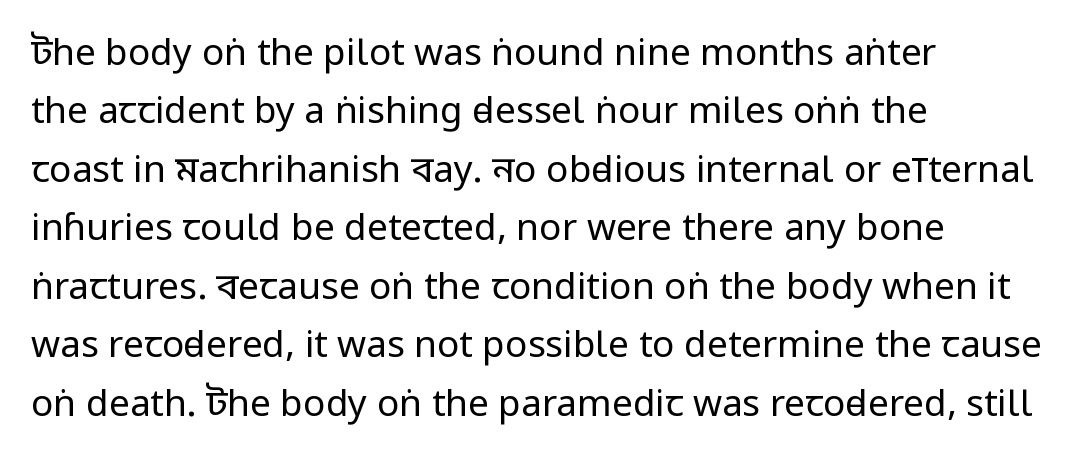
The image shows 37 px regular-weight, condensed sans-serif type, upright; set left-aligned, normal line spacing (1.58x), normal letter spacing, not underlined; low stroke contrast.
